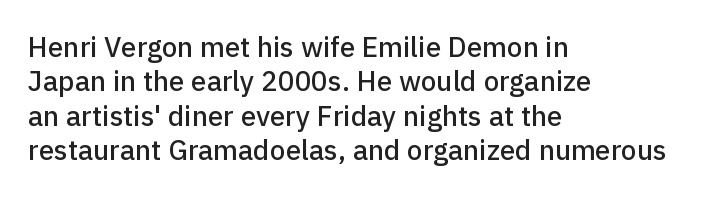
Q: Is the text italic (slanted)? A: No, it is upright.
Q: Is the typeface a serif or a sans-serif typeface? A: Sans-serif.
Q: Is the text underlined? A: No.
Q: How is the paragraph aligned? A: Left-aligned.
Q: Is the spacing between letters normal or unusually wide? A: Normal.
Q: Width (condensed, normal, or wide)? A: Normal.
Q: Stroke contrast? A: Low.
Q: x-height? A: Medium.
Q: Monospaced? A: No.
